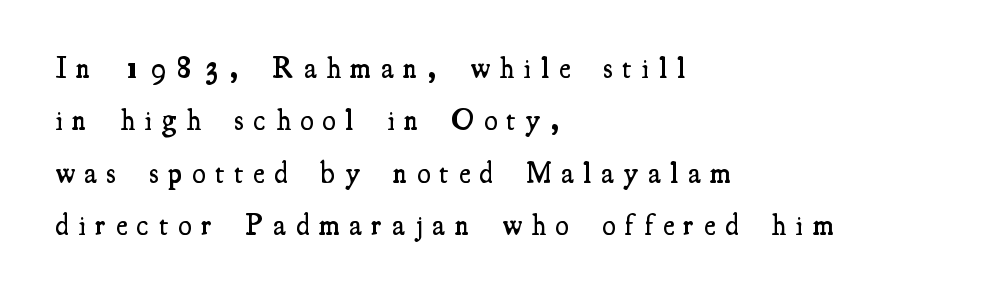
Check where the strokes stop: tiny serifs finish them off. Letters rest on an invisible, unmarked baseline. Is the block centered? No — it sits flush against the left margin. Display-style spreading of the glyphs; the letterfit is very open.
